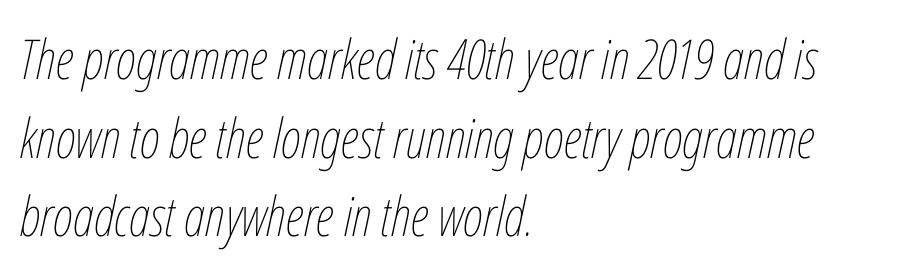
{"italic": "yes", "lean": "right", "slant_degrees": 12, "bold": "no", "weight": "thin", "width": "condensed", "stroke_contrast": "low", "x_height": "medium", "monospaced": "no", "underline": "no", "align": "left", "line_spacing": "normal", "line_spacing_ratio": 1.43, "letter_spacing": "normal", "letter_spacing_em": 0.0, "glyph_px": 55}
